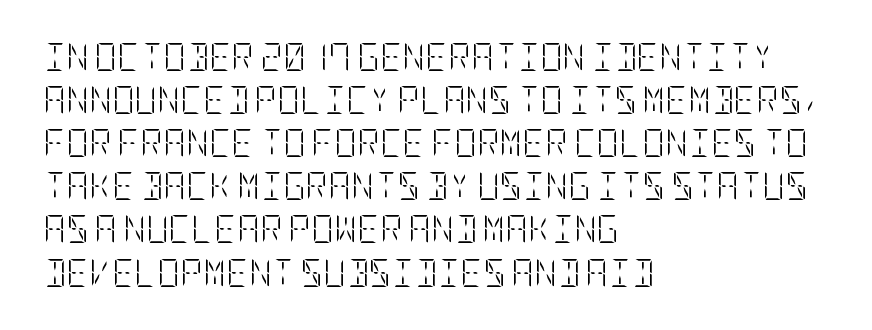
{"italic": "no", "bold": "no", "weight": "light", "width": "condensed", "stroke_contrast": "low", "x_height": "large", "underline": "no", "align": "left", "line_spacing": "normal", "line_spacing_ratio": 1.54, "letter_spacing": "normal", "letter_spacing_em": 0.0, "glyph_px": 28}
